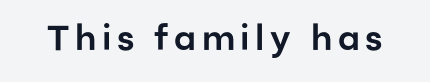
The image shows 35 px sans-serif type, upright; set not underlined; low stroke contrast and a medium x-height.
